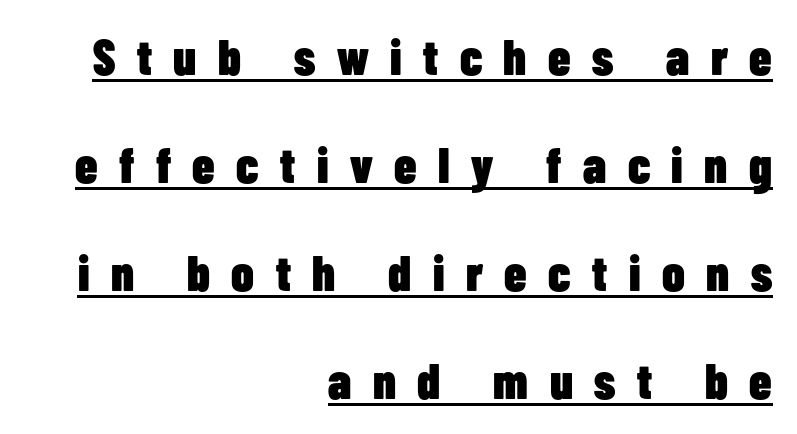
The image shows 50 px heavy, condensed sans-serif type, upright; set right-aligned, loose line spacing (2.16x), unusually wide letter spacing (+0.43 em), underlined; low stroke contrast and a medium x-height.
